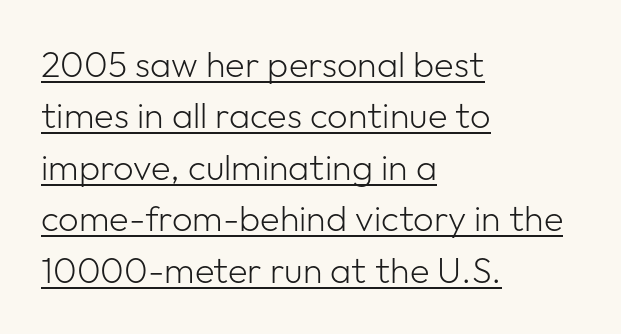
{"serif": "no", "italic": "no", "bold": "no", "weight": "light", "width": "normal", "stroke_contrast": "low", "x_height": "medium", "monospaced": "no", "underline": "yes", "align": "left", "line_spacing": "normal", "line_spacing_ratio": 1.43, "letter_spacing": "normal", "letter_spacing_em": 0.0, "glyph_px": 36}
